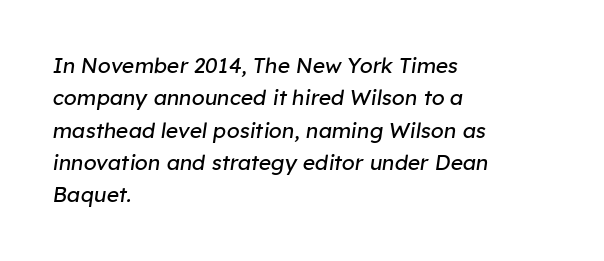
The paragraph has a hard left edge and a soft right edge. You could call the tracking neutral — neither tight nor loose. Is the stroke heavy? The answer is a plain regular-or-lighter. The string is rendered with underlining switched off.
